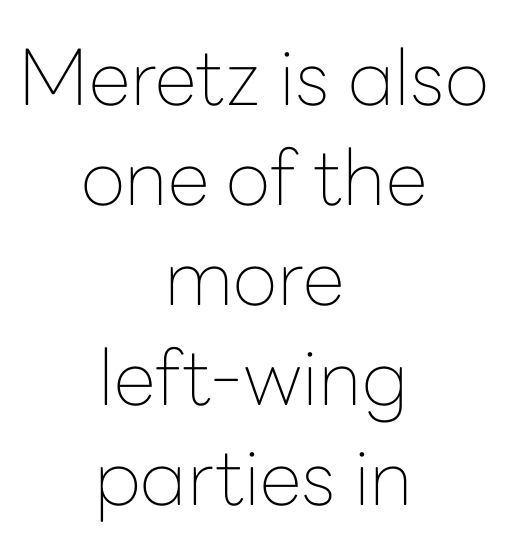
Q: Is the text bold? A: No.
Q: Is the text italic (slanted)? A: No, it is upright.
Q: Is the typeface a serif or a sans-serif typeface? A: Sans-serif.
Q: Is the text underlined? A: No.
Q: How is the paragraph aligned? A: Centered.
Q: Is the spacing between letters normal or unusually wide? A: Normal.
Q: Is the spacing between lines tight, normal or loose? A: Normal.
Q: Width (condensed, normal, or wide)? A: Normal.
Q: Stroke contrast? A: Low.
Q: x-height? A: Medium.
Q: Monospaced? A: No.
